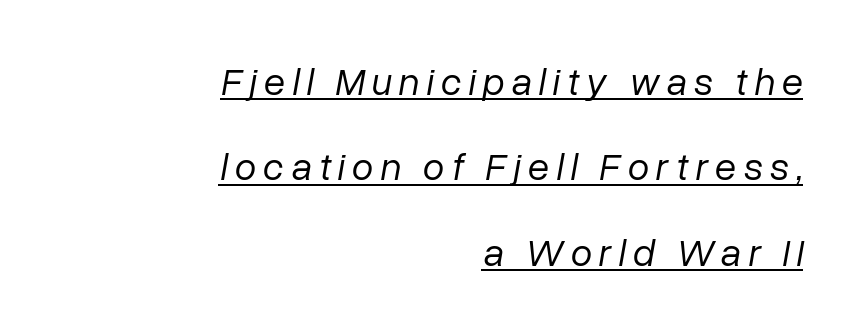
{"italic": "yes", "lean": "right", "slant_degrees": 10, "bold": "no", "weight": "regular", "width": "normal", "stroke_contrast": "low", "x_height": "medium", "monospaced": "no", "underline": "yes", "align": "right", "line_spacing": "loose", "line_spacing_ratio": 2.19, "glyph_px": 39}
